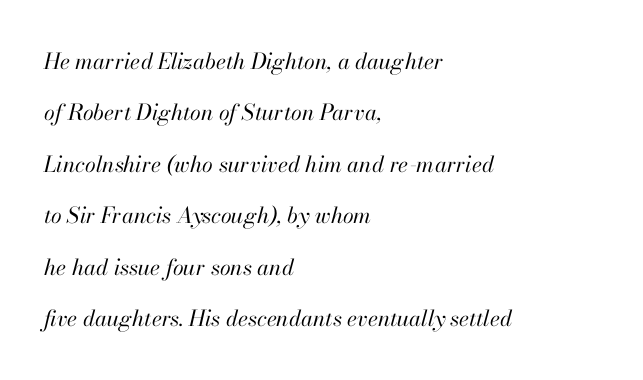
Q: Is the text bold? A: No.
Q: Is the text italic (slanted)? A: Yes, it leans right by about 13 degrees.
Q: Is the text underlined? A: No.
Q: How is the paragraph aligned? A: Left-aligned.
Q: Is the spacing between letters normal or unusually wide? A: Normal.
Q: Is the spacing between lines tight, normal or loose? A: Loose.
